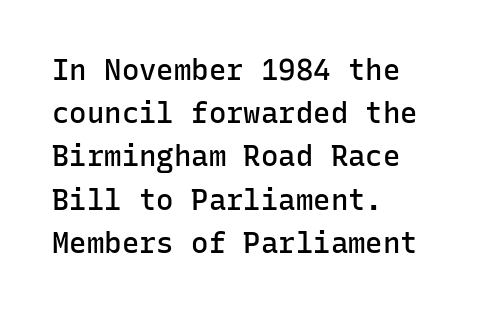
This sample keeps an unexceptional amount of space between lines. The letters carry no serifs — their stems end cleanly without finishing strokes. Horizontally, the lines are justified to the leading edge only. Vertical strokes here are truly vertical. Default kerning and tracking; the words read as compact shapes.
